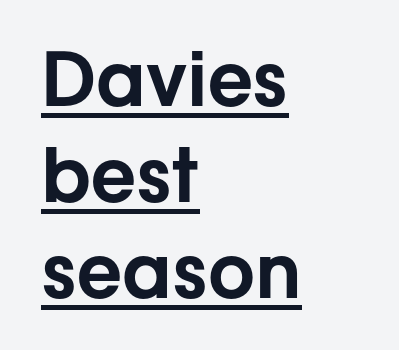
Each letter's strokes conclude bluntly, with no projecting serifs. A rule runs beneath these lines of type. Varying glyph widths throughout — classic text-font behaviour. There is no visible air inserted between adjacent glyphs.
